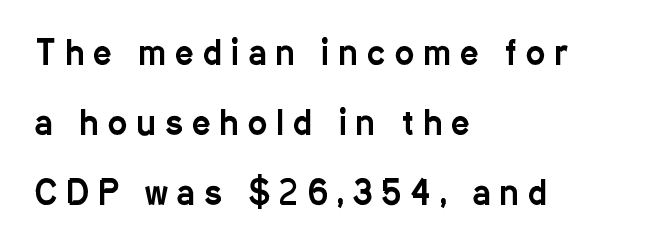
This rendering uses left alignment, leaving the right contour irregular. Glance below the letters and you will spot only blank space. Tall strokes in this sample are plumb rather than angled. The line-height multiplier appears high, well above default. The typeface chosen for these lines omits serifs.
